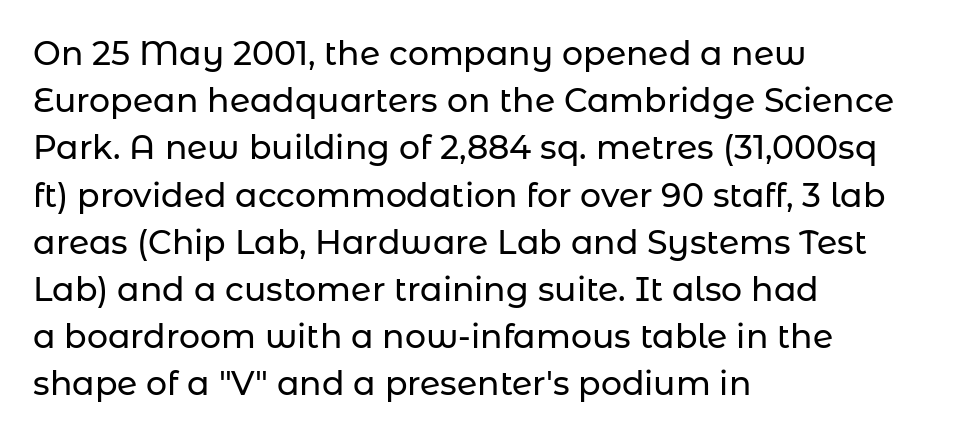
{"serif": "no", "italic": "no", "width": "normal", "stroke_contrast": "low", "x_height": "medium", "monospaced": "no", "underline": "no", "align": "left", "line_spacing": "normal", "line_spacing_ratio": 1.43, "letter_spacing": "normal", "letter_spacing_em": 0.0, "glyph_px": 33}
